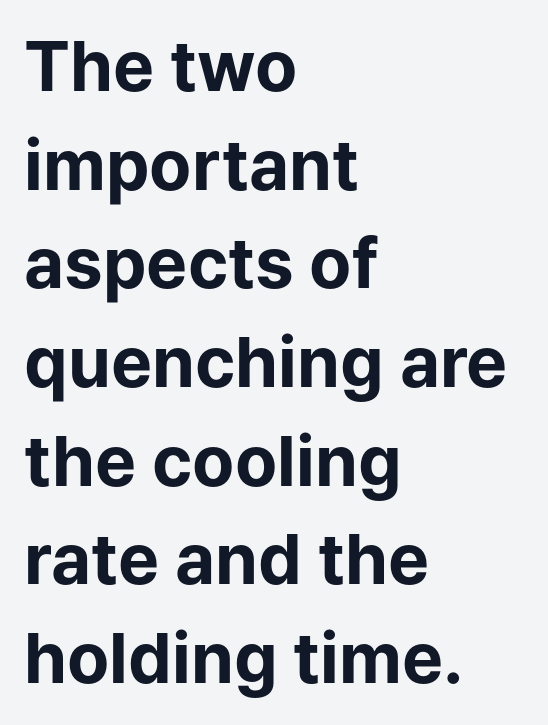
The image shows 69 px bold sans-serif type, upright; set left-aligned, normal line spacing (1.43x), normal letter spacing, not underlined; low stroke contrast and a medium x-height.
